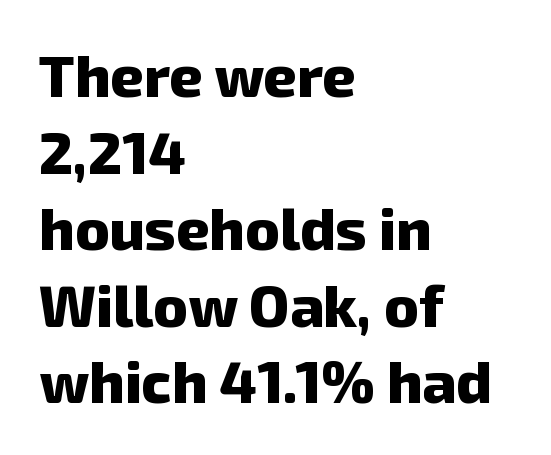
{"serif": "no", "bold": "yes", "weight": "heavy", "width": "normal", "stroke_contrast": "low", "x_height": "medium", "monospaced": "no", "underline": "no", "align": "left", "line_spacing": "normal", "line_spacing_ratio": 1.32, "letter_spacing": "normal", "letter_spacing_em": 0.0, "glyph_px": 58}
